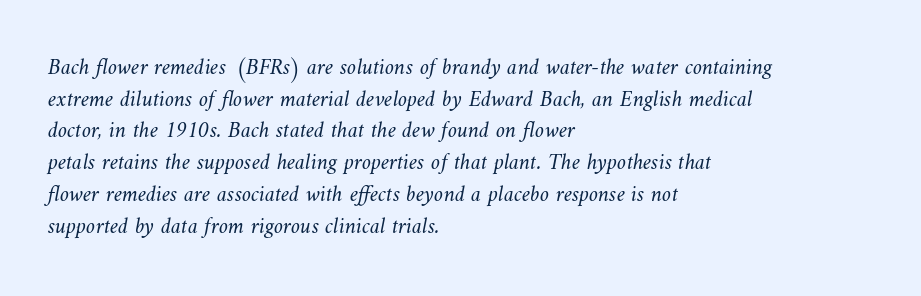
Q: Is the text bold? A: No.
Q: Is the text underlined? A: No.
Q: How is the paragraph aligned? A: Left-aligned.
Q: Is the spacing between letters normal or unusually wide? A: Normal.
Q: Is the spacing between lines tight, normal or loose? A: Normal.
